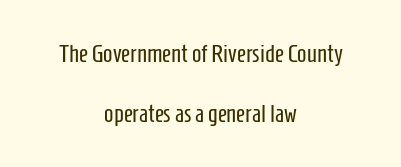
The image shows 25 px text type, upright; set centered, loose line spacing (2.39x), normal letter spacing, not underlined.
